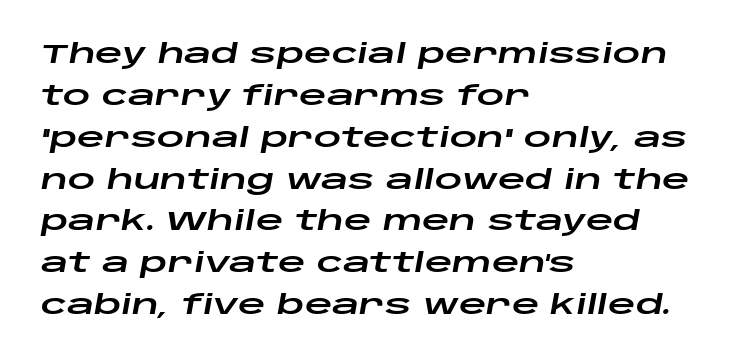
The image shows 27 px text type, italic (leaning right); set left-aligned, normal line spacing (1.55x), normal letter spacing, not underlined.
